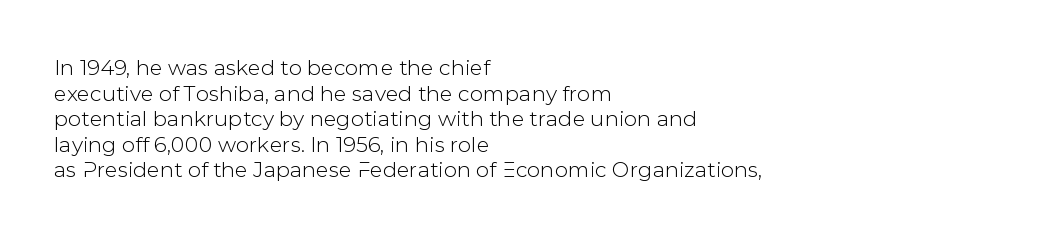
{"italic": "no", "underline": "no", "align": "left", "line_spacing_ratio": 1.22, "letter_spacing": "normal", "letter_spacing_em": 0.0, "glyph_px": 21}
